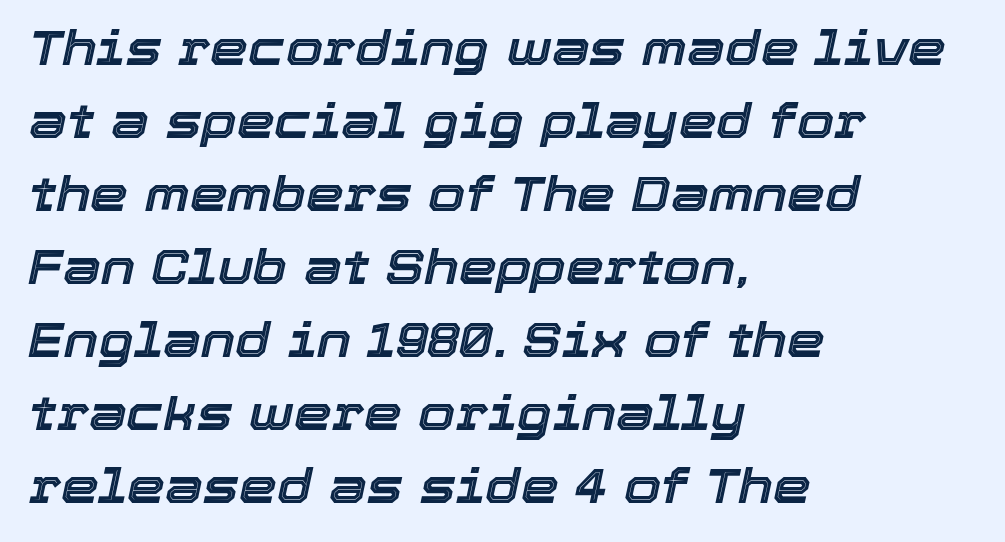
The rendering uses natural spacing where letterforms have individual widths. Is there much room between lines? A standard amount, neither cramped nor airy. Look at the tracking — it's just the regular setting, nothing added. Alignment: flush left.
